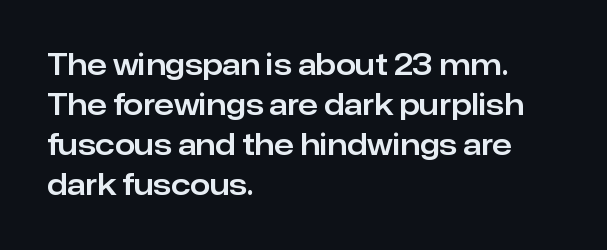
Descenders are the only things crossing below the line. The passage shown is typed in a proportional face where columns would drift. The horizontal fit of the characters is conventional and even. This rendering uses left alignment, leaving the right contour irregular. Regarding leading, the lines here are spaced in the standard way.
